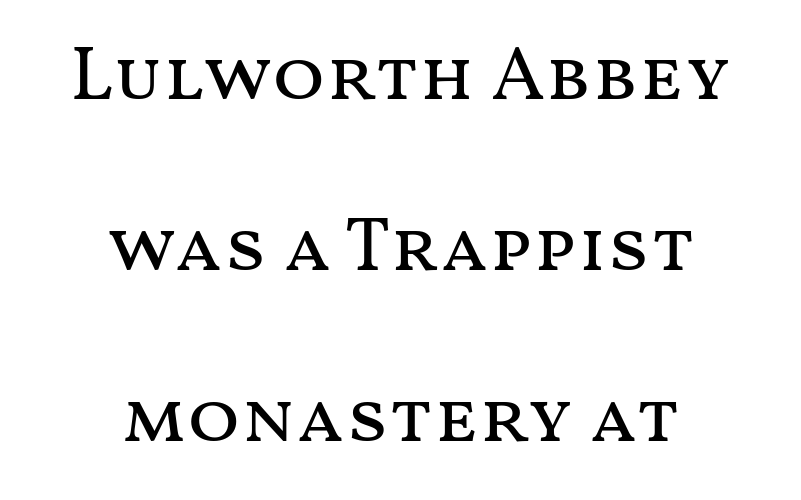
Tall strokes in this sample are plumb rather than angled. On a weight scale, this lands at 450 or below. The passage shown stacks its lines with a broad gap. This rendering features lettering with no underline.
